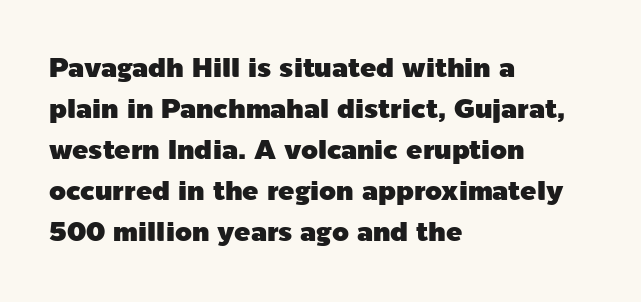
{"italic": "no", "underline": "no", "align": "left", "line_spacing": "normal", "line_spacing_ratio": 1.52, "letter_spacing": "normal", "letter_spacing_em": 0.0, "glyph_px": 27}
